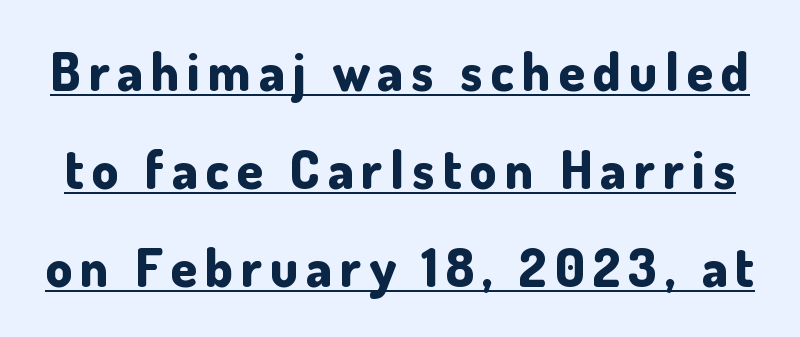
Q: Is the text bold? A: Yes.
Q: Is the text italic (slanted)? A: No, it is upright.
Q: Is the typeface a serif or a sans-serif typeface? A: Sans-serif.
Q: Is the text underlined? A: Yes.
Q: Width (condensed, normal, or wide)? A: Normal.
Q: Stroke contrast? A: Low.
Q: x-height? A: Small.
Q: Monospaced? A: No.
